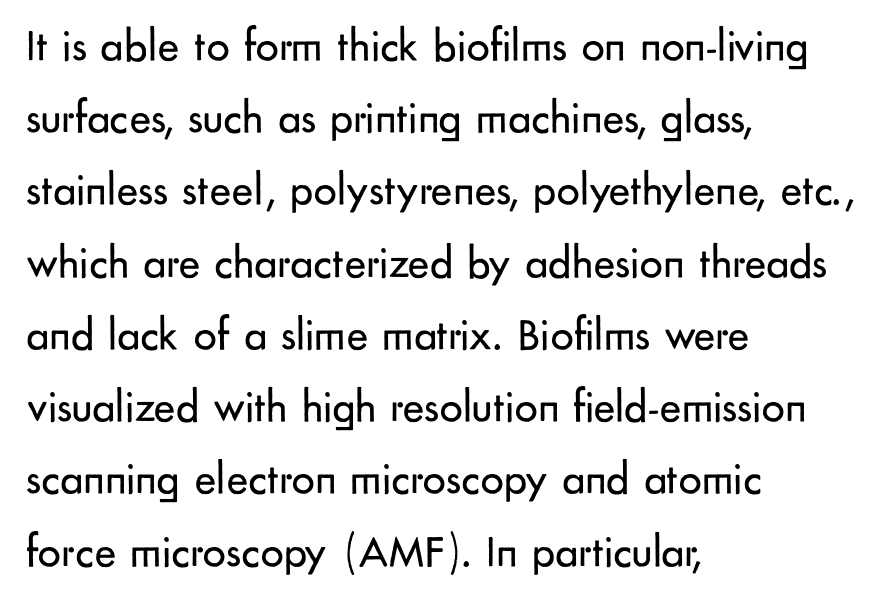
{"serif": "no", "italic": "no", "bold": "no", "weight": "regular", "width": "normal", "stroke_contrast": "low", "x_height": "small", "monospaced": "no", "underline": "no", "align": "left", "line_spacing": "normal", "line_spacing_ratio": 1.57, "letter_spacing": "normal", "letter_spacing_em": 0.0, "glyph_px": 46}
